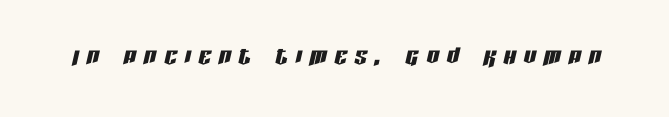
The image shows 31 px condensed type, italic (leaning right); set unusually wide letter spacing (+0.25 em), not underlined; low stroke contrast and a large x-height.
